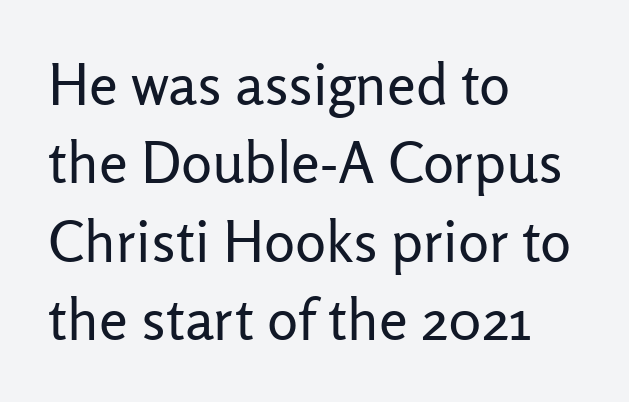
Q: Is the text bold? A: No.
Q: Is the text italic (slanted)? A: No, it is upright.
Q: Is the typeface a serif or a sans-serif typeface? A: Sans-serif.
Q: Is the text underlined? A: No.
Q: How is the paragraph aligned? A: Left-aligned.
Q: Is the spacing between letters normal or unusually wide? A: Normal.
Q: Is the spacing between lines tight, normal or loose? A: Normal.
Q: Width (condensed, normal, or wide)? A: Normal.
Q: Stroke contrast? A: Low.
Q: x-height? A: Medium.
Q: Monospaced? A: No.
